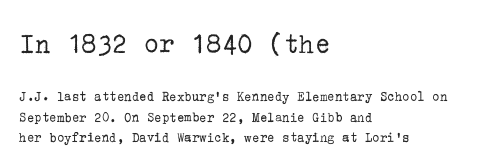
Q: Is the text bold? A: No.
Q: Is the text italic (slanted)? A: No, it is upright.
Q: Is the typeface a serif or a sans-serif typeface? A: Serif.
Q: Is the text underlined? A: No.
Q: How is the paragraph aligned? A: Left-aligned.
Q: Is the spacing between letters normal or unusually wide? A: Normal.
Q: Is the spacing between lines tight, normal or loose? A: Normal.
Q: Which block of text is set in a larger size, the first (top) or the second (bottom)? A: The first (top) one.
Q: Width (condensed, normal, or wide)? A: Normal.
Q: Stroke contrast? A: Low.
Q: x-height? A: Medium.
